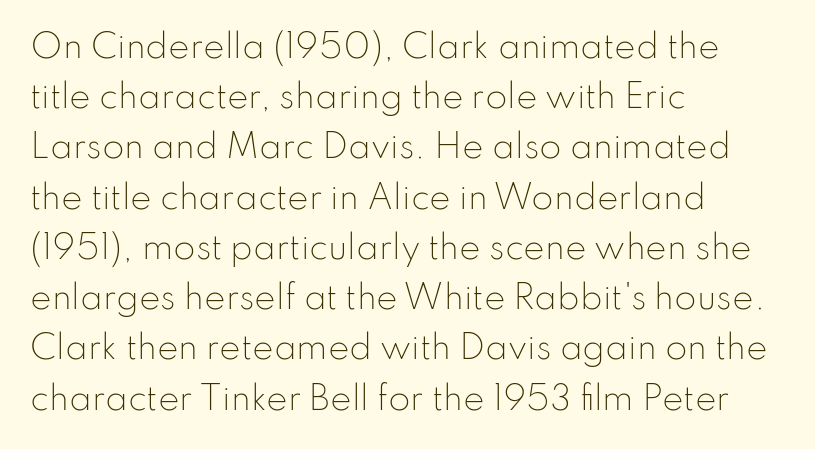
Q: Is the text bold? A: No.
Q: Is the text italic (slanted)? A: No, it is upright.
Q: Is the typeface a serif or a sans-serif typeface? A: Sans-serif.
Q: Is the text underlined? A: No.
Q: How is the paragraph aligned? A: Left-aligned.
Q: Is the spacing between letters normal or unusually wide? A: Normal.
Q: Is the spacing between lines tight, normal or loose? A: Normal.
Q: Width (condensed, normal, or wide)? A: Normal.
Q: Stroke contrast? A: Low.
Q: x-height? A: Small.
Q: Monospaced? A: No.
